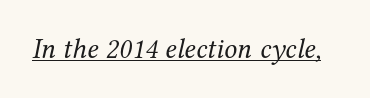
{"serif": "yes", "italic": "yes", "lean": "right", "slant_degrees": 12, "bold": "no", "weight": "regular", "width": "normal", "stroke_contrast": "medium", "x_height": "medium", "monospaced": "no", "underline": "yes", "letter_spacing": "normal", "letter_spacing_em": 0.0, "glyph_px": 29}
